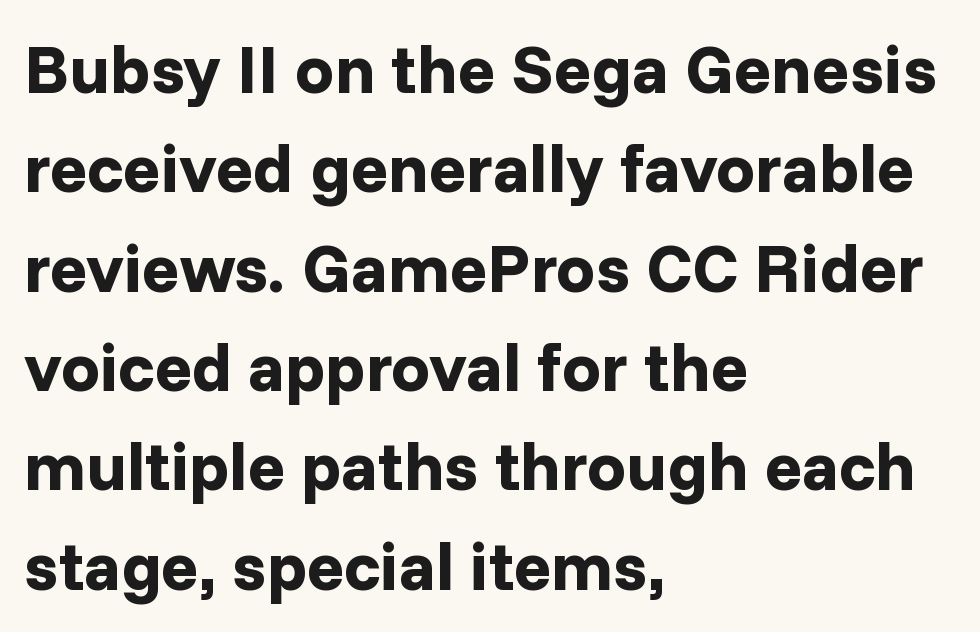
Q: Is the text bold? A: Yes.
Q: Is the text italic (slanted)? A: No, it is upright.
Q: Is the typeface a serif or a sans-serif typeface? A: Sans-serif.
Q: Is the text underlined? A: No.
Q: How is the paragraph aligned? A: Left-aligned.
Q: Is the spacing between letters normal or unusually wide? A: Normal.
Q: Is the spacing between lines tight, normal or loose? A: Normal.
Q: Width (condensed, normal, or wide)? A: Normal.
Q: Stroke contrast? A: Low.
Q: x-height? A: Medium.
Q: Monospaced? A: No.
